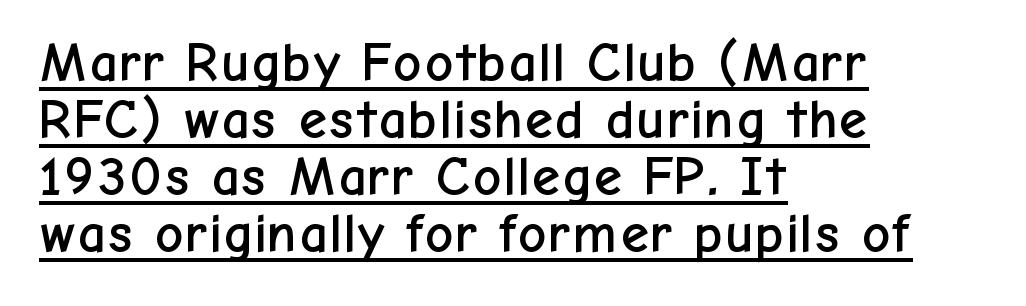
{"serif": "no", "italic": "no", "width": "normal", "stroke_contrast": "low", "x_height": "medium", "monospaced": "no", "underline": "yes", "align": "left", "line_spacing": "tight", "line_spacing_ratio": 1.02, "letter_spacing": "normal", "letter_spacing_em": 0.0, "glyph_px": 56}
